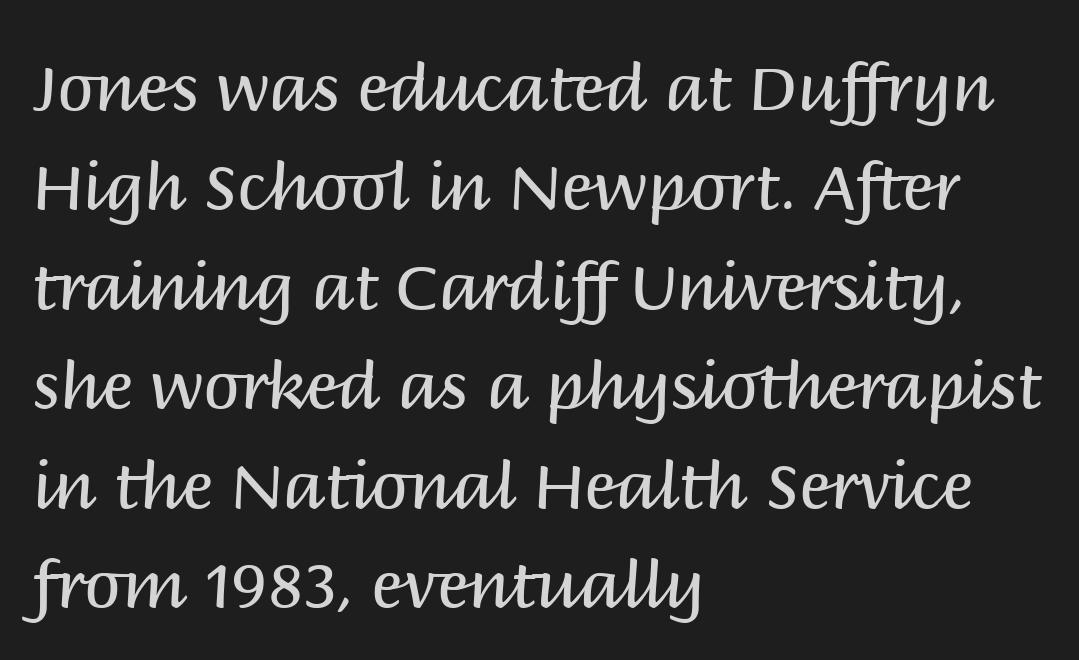
{"serif": "no", "bold": "no", "weight": "regular", "width": "normal", "stroke_contrast": "medium", "x_height": "large", "monospaced": "no", "underline": "no", "align": "left", "line_spacing": "normal", "line_spacing_ratio": 1.53, "letter_spacing": "normal", "letter_spacing_em": 0.0, "glyph_px": 65}
